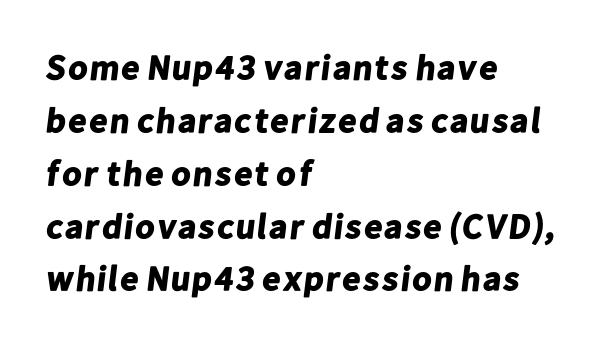
The rendering uses a moderate line-height, typical for paragraphs. The letters carry no serifs — their stems end cleanly without finishing strokes. The rendering keeps characters at their native spacing. These lines are rendered in a variable-pitch font. Its strokes are broad and dark, the hallmark of bold type. Honestly, there is no underline to notice here at all.
